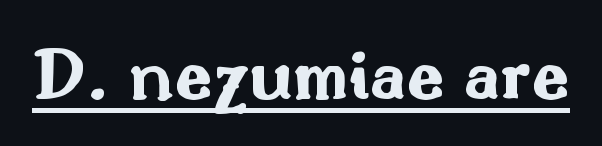
The image shows 77 px bold, wide sans-serif type, upright; set normal letter spacing, underlined; medium stroke contrast and a small x-height.
